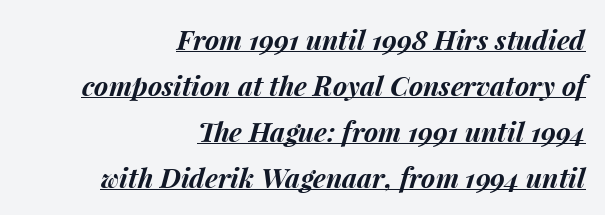
If you drew a ruler down the right edge, every line would touch it. Each new line begins a customary step beneath the previous one. Caption: lettering with a line underneath. Tracking value appears to be zero — textbook default spacing. There's an unmistakable incline to the writing here. Compared with an ordinary text face, these strokes are far heavier — a full bold.
